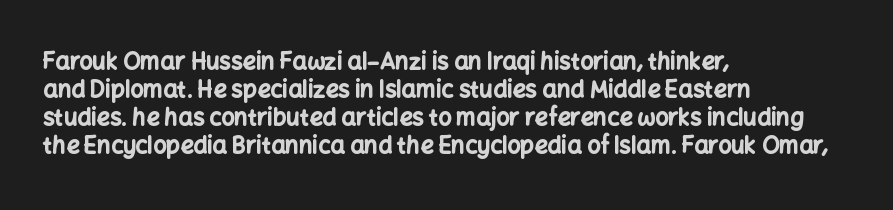
The image shows 23 px bold type, upright; set left-aligned, line spacing 1.22x, normal letter spacing, not underlined.
